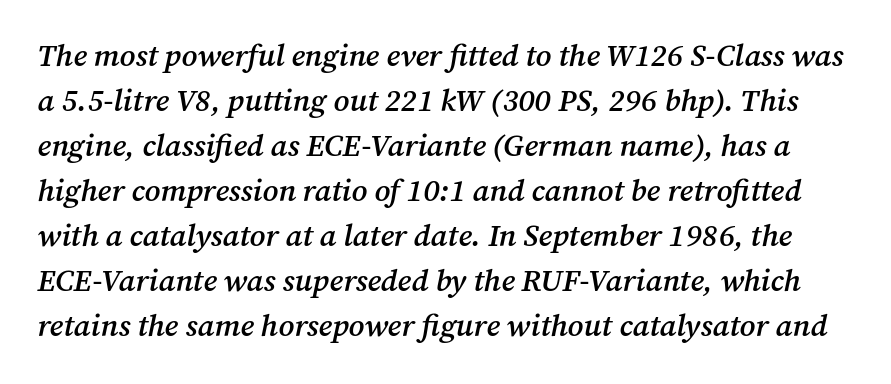
The image shows 31 px semibold serif type, italic (leaning right); set normal line spacing (1.45x), normal letter spacing, not underlined; medium stroke contrast and a medium x-height.
